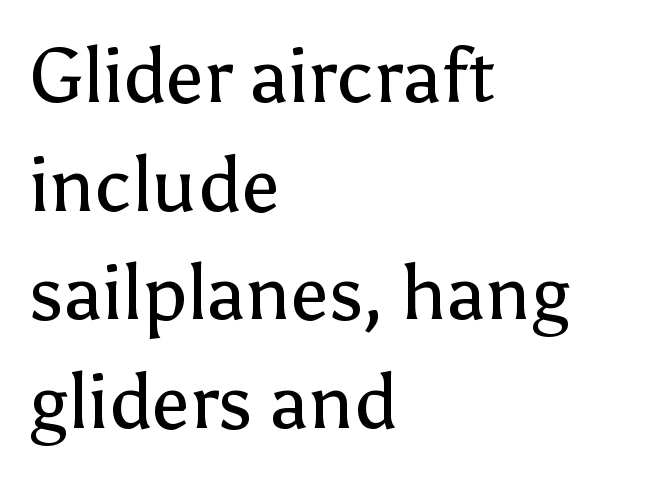
Q: Is the text bold? A: No.
Q: Is the text italic (slanted)? A: No, it is upright.
Q: Is the typeface a serif or a sans-serif typeface? A: Sans-serif.
Q: Is the text underlined? A: No.
Q: How is the paragraph aligned? A: Left-aligned.
Q: Is the spacing between letters normal or unusually wide? A: Normal.
Q: Is the spacing between lines tight, normal or loose? A: Normal.
Q: Width (condensed, normal, or wide)? A: Normal.
Q: Stroke contrast? A: Low.
Q: x-height? A: Medium.
Q: Monospaced? A: No.
